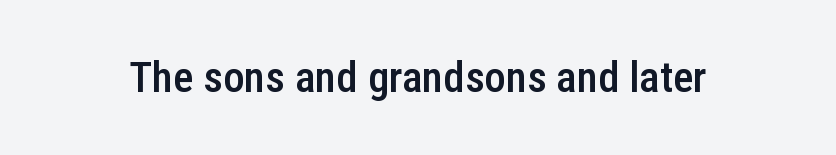
The image shows 43 px semibold, condensed sans-serif type, upright; set normal letter spacing, not underlined; low stroke contrast and a medium x-height.
